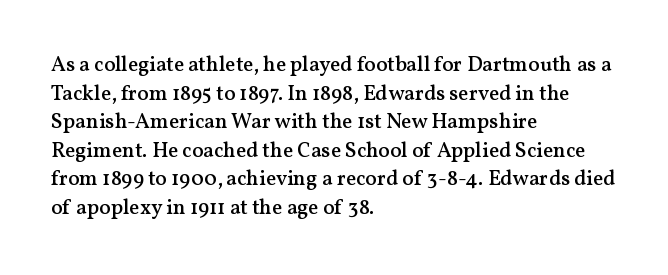
This sample uses an upright cut, with every glyph sitting square on the baseline. Moderately thickened strokes mark this as semibold type. Short note: letters normally spaced. A typesetter would call this leading conventional body-copy spacing. Just letters on the line, the space beneath them empty. Casual observation: everything's shoved over to the left.
